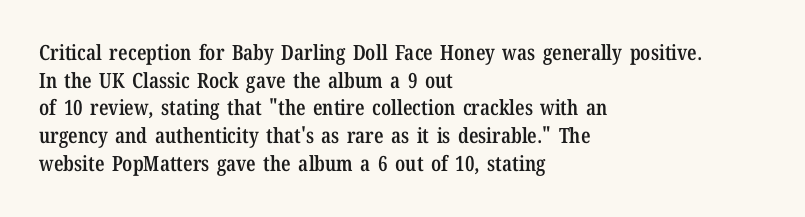
Q: Is the text bold? A: Semi-bold.
Q: Is the text italic (slanted)? A: No, it is upright.
Q: Is the text underlined? A: No.
Q: How is the paragraph aligned? A: Left-aligned.
Q: Is the spacing between letters normal or unusually wide? A: Normal.
Q: Is the spacing between lines tight, normal or loose? A: Normal.
